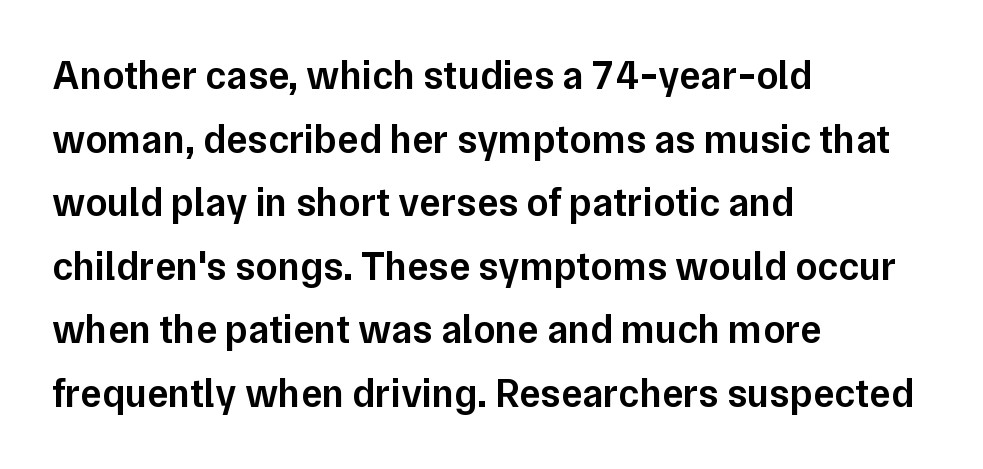
{"serif": "no", "italic": "no", "bold": "semi", "weight": "semibold", "width": "normal", "stroke_contrast": "low", "x_height": "medium", "monospaced": "no", "underline": "no", "align": "left", "line_spacing": "normal", "line_spacing_ratio": 1.59, "letter_spacing": "normal", "letter_spacing_em": 0.0, "glyph_px": 40}
